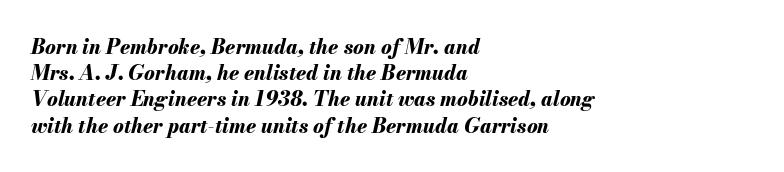
The paragraph has a hard left edge and a soft right edge. In terms of letterspacing, this is plain default setting. Underline: absent. Notice how the stems are inclined rather than vertical — that's the hallmark of italics. The typesetting leans heavy: a genuine bold. A normal amount of white space separates one row of letters from the next.
